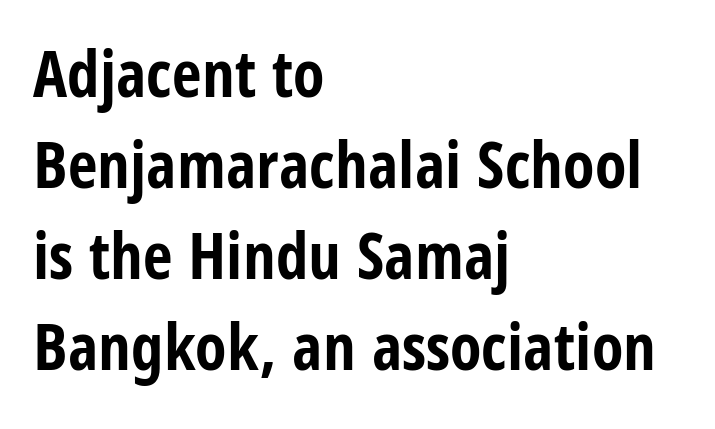
Q: Is the text bold? A: Yes.
Q: Is the text italic (slanted)? A: No, it is upright.
Q: Is the typeface a serif or a sans-serif typeface? A: Sans-serif.
Q: Is the text underlined? A: No.
Q: How is the paragraph aligned? A: Left-aligned.
Q: Is the spacing between letters normal or unusually wide? A: Normal.
Q: Is the spacing between lines tight, normal or loose? A: Normal.
Q: Width (condensed, normal, or wide)? A: Condensed.
Q: Stroke contrast? A: Low.
Q: x-height? A: Large.
Q: Monospaced? A: No.
